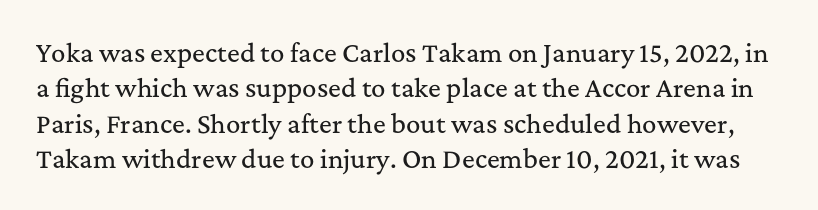
How would I describe the line gaps? Plain and ordinary. The gaps between neighbouring characters are ordinary and unremarkable. No italicization has been applied; the sample stays upright. Only glyphs here, with clear space below each row.
